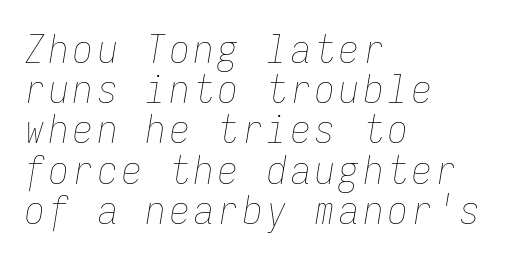
Think of a typewriter: that constant character pitch is what you see here. These glyphs show unthickened strokes, regular width or finer. This sample uses an oblique cut, with every glyph tilted off the vertical. Leading: reduced. The compositor pushed each line to the left boundary. The specimen omits any rule beneath the text block's lines.
